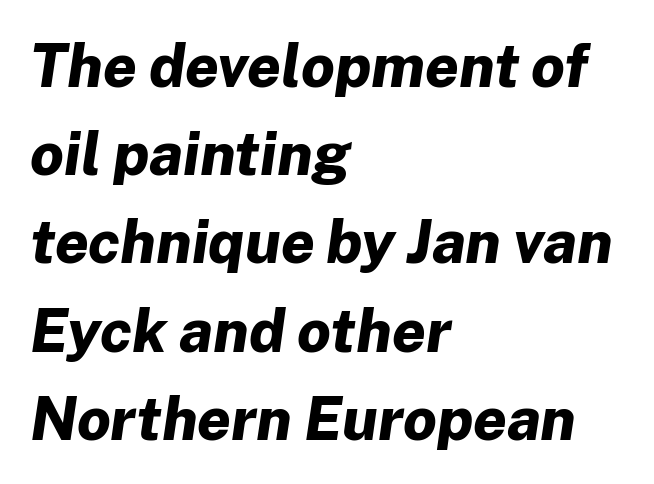
Q: Is the text bold? A: Yes.
Q: Is the text italic (slanted)? A: Yes, it leans right by about 8 degrees.
Q: Is the text underlined? A: No.
Q: How is the paragraph aligned? A: Left-aligned.
Q: Is the spacing between letters normal or unusually wide? A: Normal.
Q: Is the spacing between lines tight, normal or loose? A: Normal.
Q: Width (condensed, normal, or wide)? A: Normal.
Q: Stroke contrast? A: Low.
Q: x-height? A: Medium.
Q: Monospaced? A: No.
